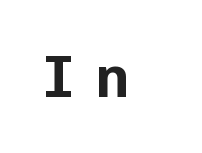
{"serif": "no", "italic": "no", "width": "normal", "stroke_contrast": "low", "x_height": "medium", "monospaced": "yes", "underline": "no", "align": "left", "letter_spacing": "wide", "letter_spacing_em": 0.31, "glyph_px": 59}
